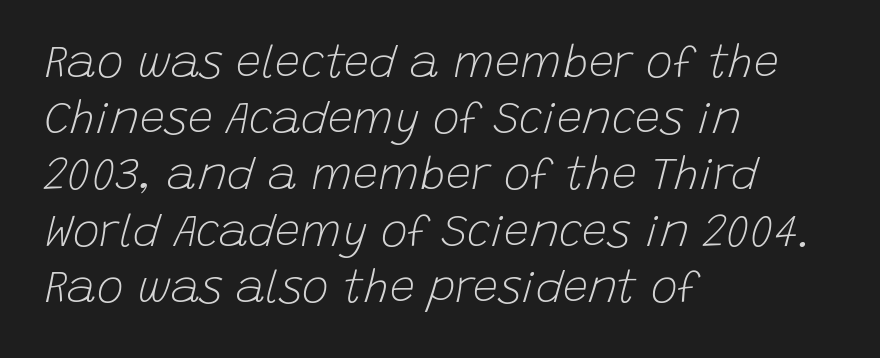
The image shows 45 px light type, italic (leaning right); set left-aligned, normal line spacing (1.25x), normal letter spacing, not underlined; low stroke contrast and a large x-height.
